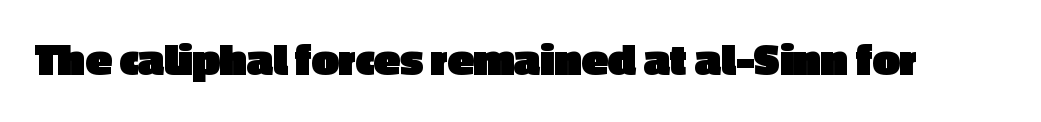
Spacing between characters is what you'd get straight out of the box. The passage shown is typeset with a sans-serif family. Posture: vertical. This rendering features lettering with no underline.
